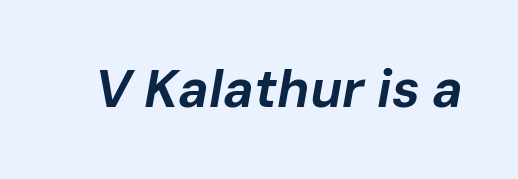
Quick note: italic. Weight check: bold — yes, fully. Underlining? Definitely not there. The rendering keeps characters at their native spacing. Each letter keeps its own natural width here, so spacing adapts to shape.
